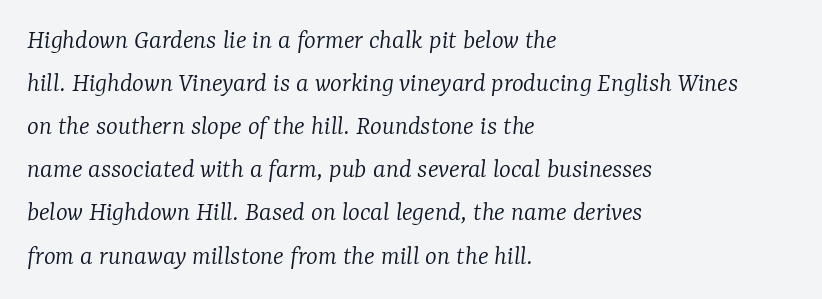
{"serif": "yes", "italic": "yes", "lean": "right", "slant_degrees": 7, "bold": "no", "weight": "light", "width": "normal", "stroke_contrast": "low", "x_height": "medium", "monospaced": "no", "underline": "no", "align": "left", "line_spacing": "normal", "line_spacing_ratio": 1.54, "letter_spacing": "normal", "letter_spacing_em": 0.0, "glyph_px": 28}
